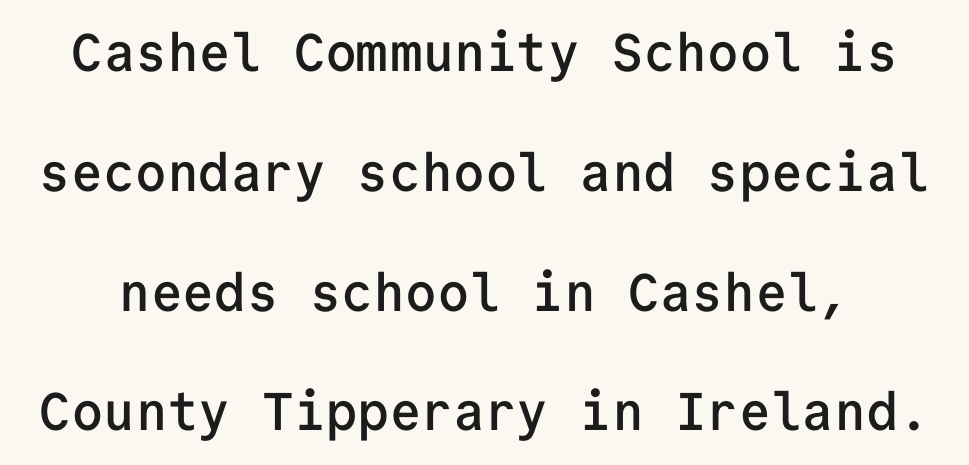
The passage shown is typed in a monospace face where columns stay perfectly aligned. This rendering features lettering with no underline. This is the in-between weight designers call semibold or demi. Baseline-to-baseline distance is far greater than the letter height. No extra tracking has been applied to these lines. Designer's note — italics off, roman on.
